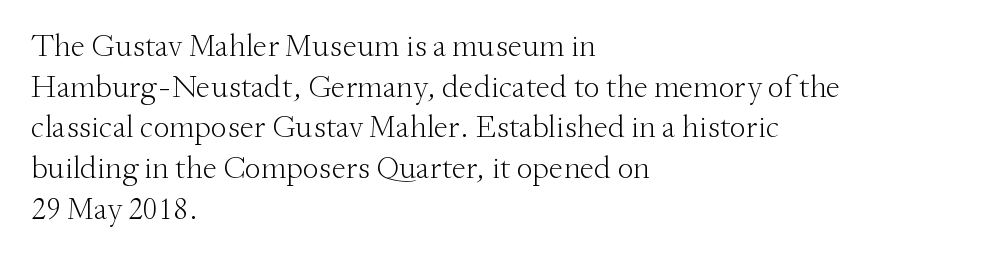
The image shows 32 px light serif type, upright; set left-aligned, normal line spacing (1.27x), normal letter spacing, not underlined; medium stroke contrast and a small x-height.
